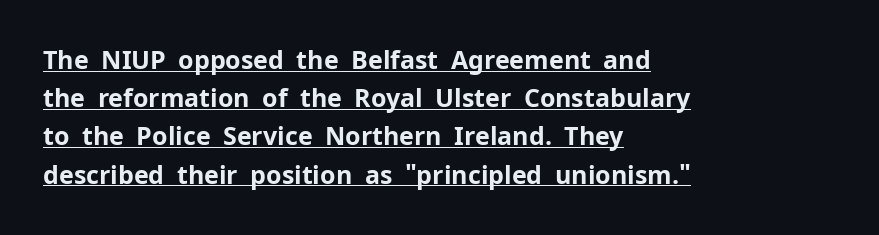
Is the block centered? No — it sits flush against the left margin. A full-strength bold gives these letters their thick strokes. A baseline rule has been typeset under these characters. Tracking here is standard; glyphs follow each other at the usual distance. This block has exactly the height ordinary leading produces.
